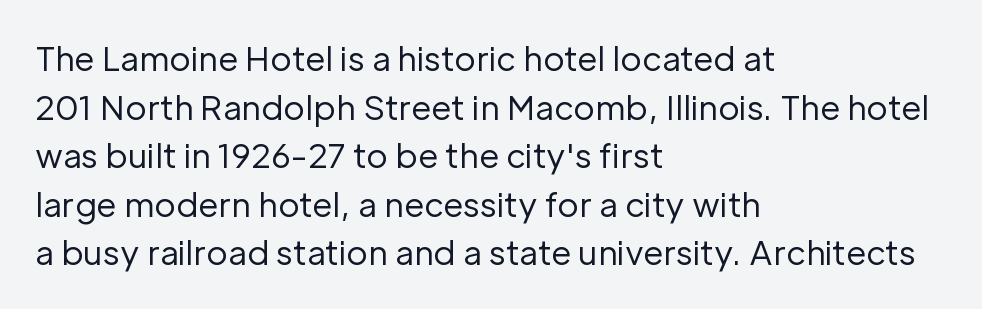
You can tell it's not italic because the verticals are truly vertical. On a weight scale, this lands at 450 or below. This rendering leaves character spacing at its baseline value. The letters advance in unequal steps, a hallmark of proportional type. Does the leading feel generous? No, just average.
